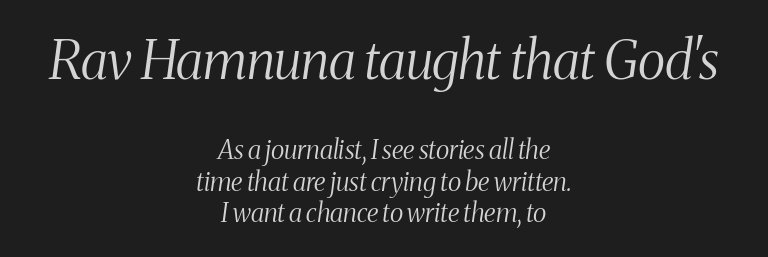
The image shows 53 px light, condensed serif type, italic (leaning right); set centered, line spacing 1.22x, normal letter spacing, not underlined; the first (top) block is 2.04x larger; medium stroke contrast and a medium x-height.
